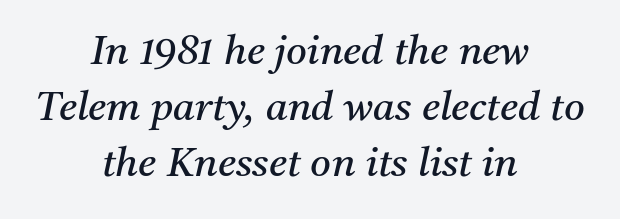
In terms of posture, this sample is oblique. This rendering uses center alignment, leaving both contours irregular but symmetric. The letterforms sit shoulder to shoulder at normal distance. Check the space under the baseline: it is left empty.
